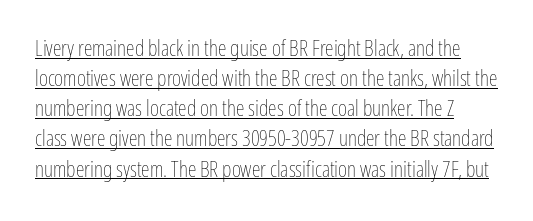
{"italic": "no", "bold": "no", "underline": "yes", "line_spacing": "normal", "line_spacing_ratio": 1.37, "letter_spacing": "normal", "letter_spacing_em": 0.0, "glyph_px": 22}
